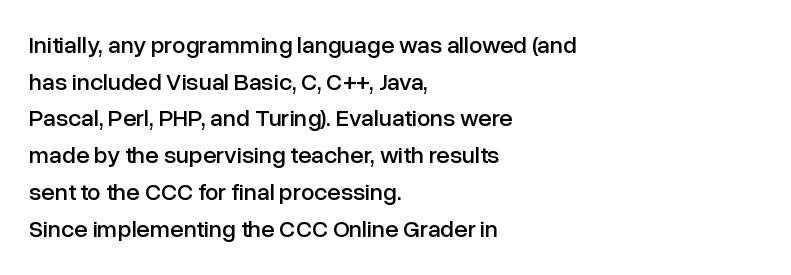
{"italic": "no", "underline": "no", "align": "left", "line_spacing": "normal", "line_spacing_ratio": 1.53, "letter_spacing": "normal", "letter_spacing_em": 0.0, "glyph_px": 24}
